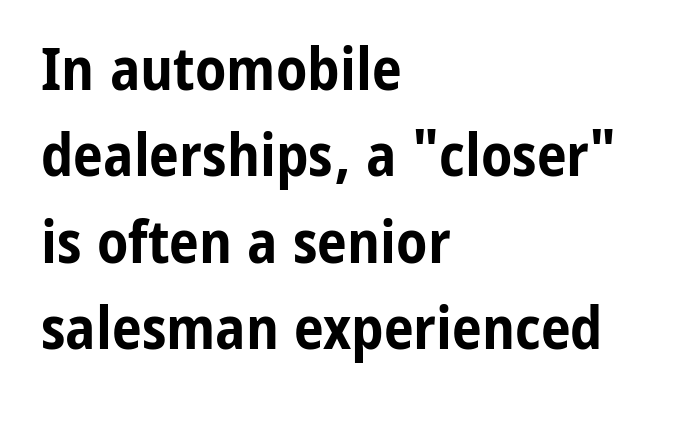
The image shows 60 px bold, condensed sans-serif type, upright; set left-aligned, normal line spacing (1.44x), normal letter spacing, not underlined; low stroke contrast and a medium x-height.
